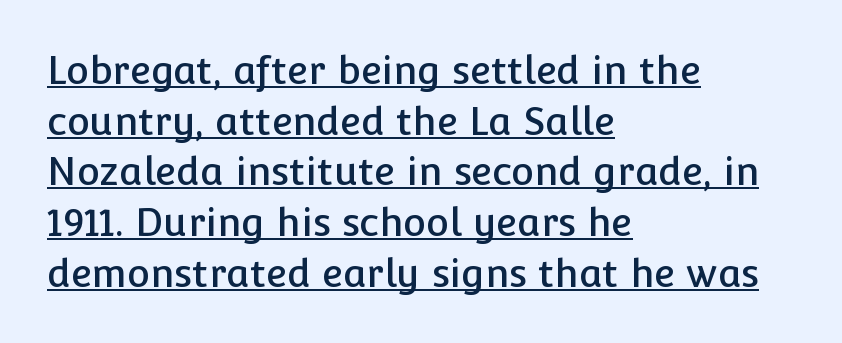
Ordinary non-slanted type is in use. The lettering is marked with a stroke running underneath it. Leading: standard. Character widths vary here, with narrow letters taking less room than wide ones.
